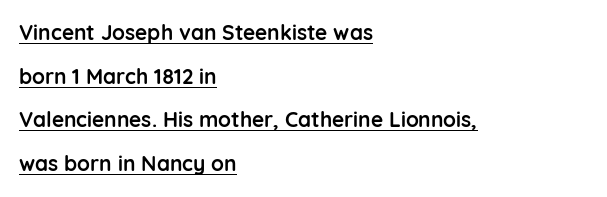
Q: Is the text bold? A: Yes.
Q: Is the text italic (slanted)? A: No, it is upright.
Q: Is the text underlined? A: Yes.
Q: How is the paragraph aligned? A: Left-aligned.
Q: Is the spacing between letters normal or unusually wide? A: Normal.
Q: Is the spacing between lines tight, normal or loose? A: Loose.
